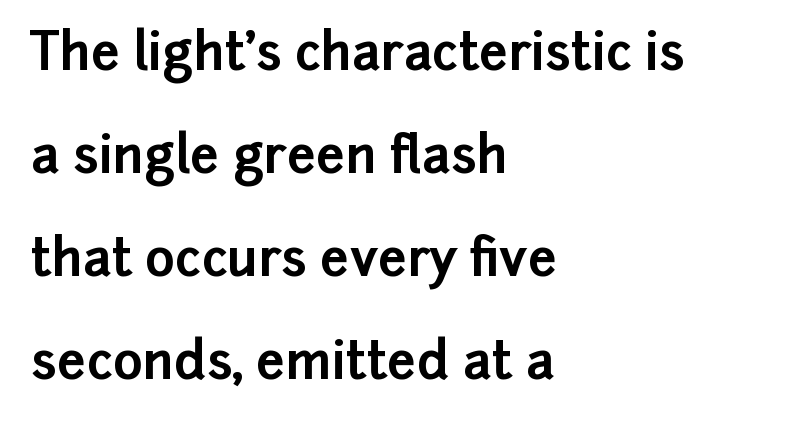
The image shows 51 px bold sans-serif type, upright; set left-aligned, loose line spacing (2.02x), normal letter spacing, not underlined; low stroke contrast and a medium x-height.
